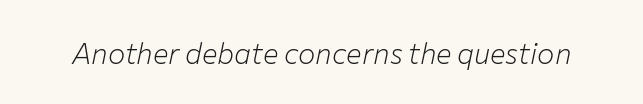
{"italic": "yes", "lean": "right", "slant_degrees": 12, "bold": "no", "weight": "light", "width": "normal", "stroke_contrast": "low", "x_height": "medium", "monospaced": "no", "underline": "no", "letter_spacing": "normal", "letter_spacing_em": 0.0, "glyph_px": 29}
